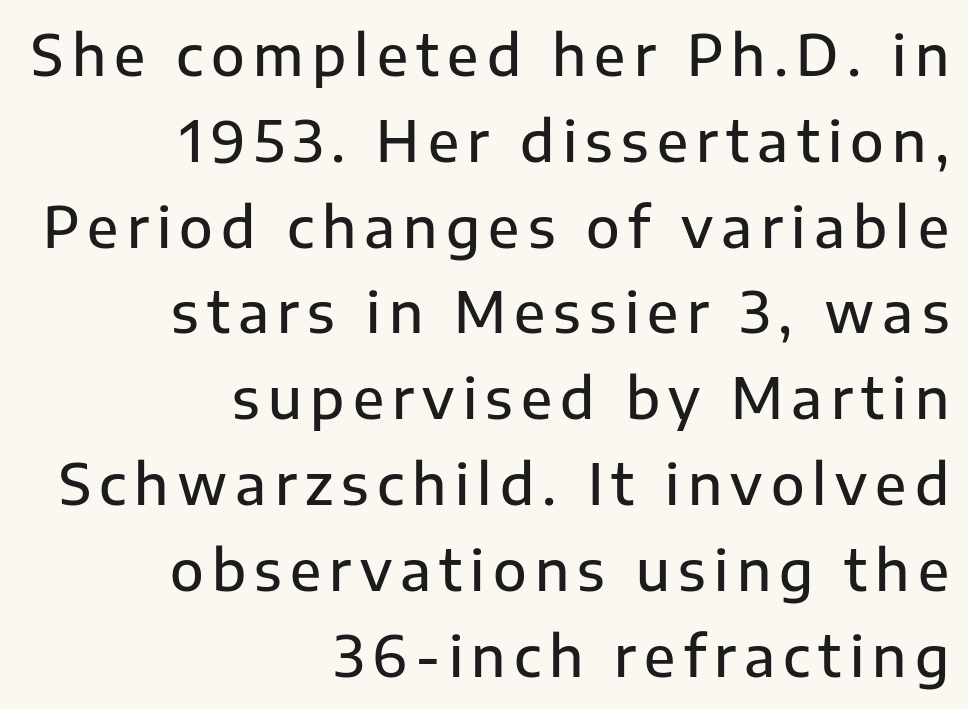
The lettering holds an erect, upright posture throughout. Notice the strokes are somewhat thickened but not fully heavy: this is a semibold. The face used here is proportionally spaced, like ordinary book or web type. The rendering anchors every line to the right-hand side. What kind of face is this? One without serifs — a sans.
